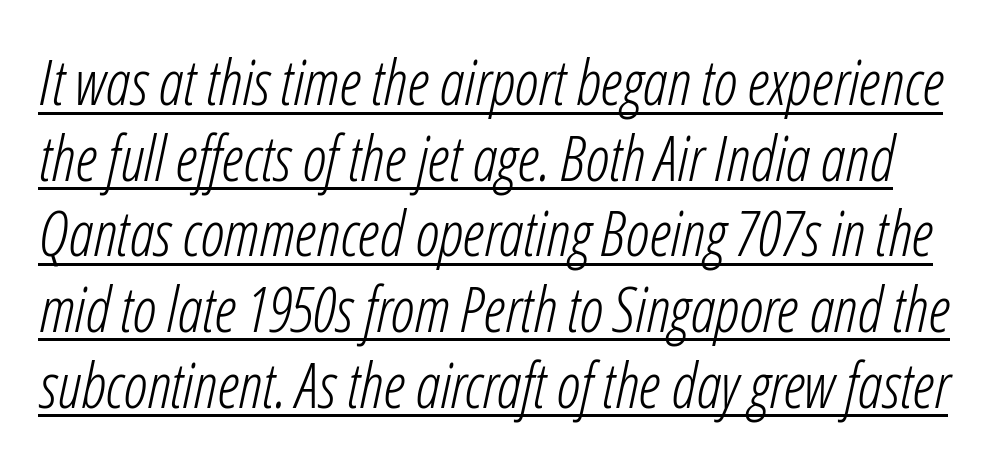
This rendering leaves character spacing at its baseline value. Varying glyph widths throughout — classic text-font behaviour. Compared with a typical body face, this is equally light or lighter still. A rule runs beneath these lines of type. Observe the lean: these are italic letterforms.
